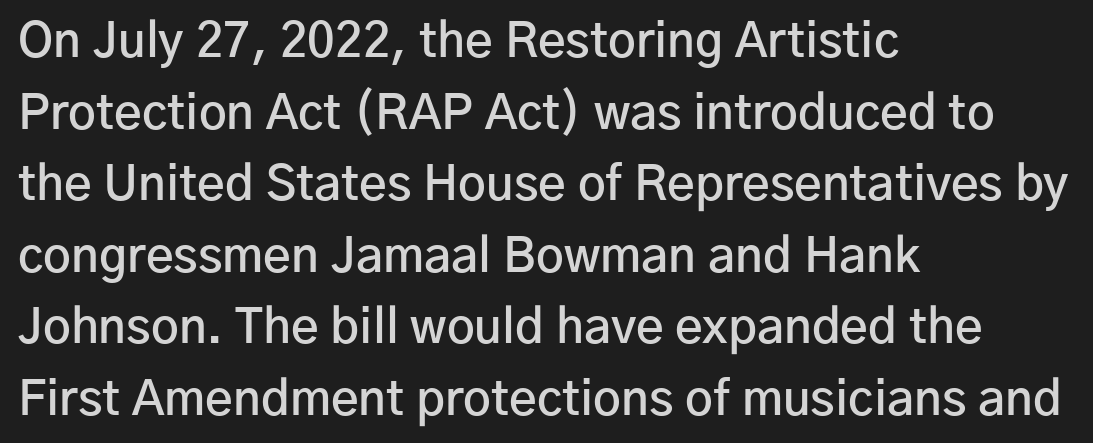
The image shows 48 px semibold sans-serif type, upright; set left-aligned, normal line spacing (1.49x), normal letter spacing, not underlined; low stroke contrast and a medium x-height.
